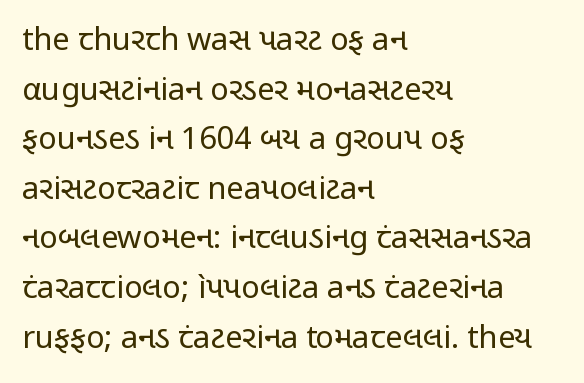
The image shows 31 px regular-weight, condensed sans-serif type, upright; set left-aligned, normal line spacing (1.6x), normal letter spacing, not underlined; low stroke contrast and a medium x-height.
